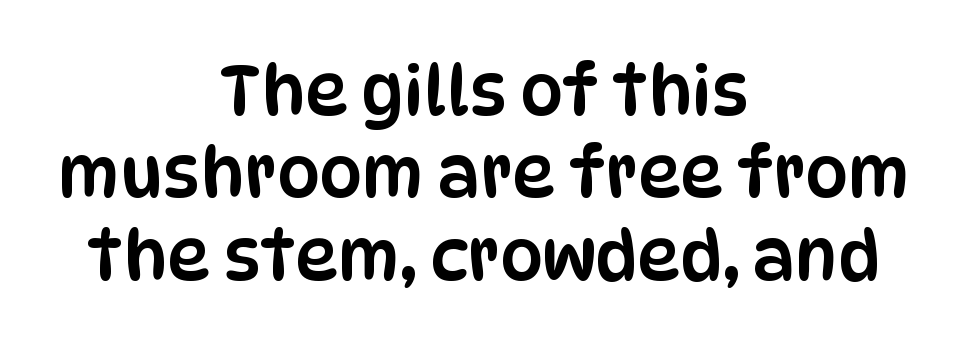
Is the block centered? Yes — each line is placed symmetrically about the middle. This rendering features lettering with no underline. Caption: standard tracking, unaltered. This is roman type, the default non-slanted kind. What kind of face is this? One without serifs — a sans. Character widths vary here, with narrow letters taking less room than wide ones.
